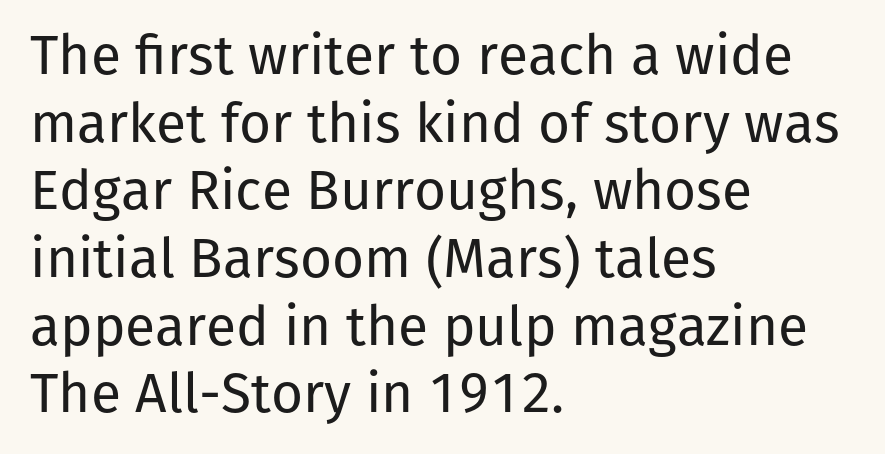
The image shows 55 px regular-weight sans-serif type, upright; set left-aligned, line spacing 1.23x, normal letter spacing, not underlined; low stroke contrast and a medium x-height.
